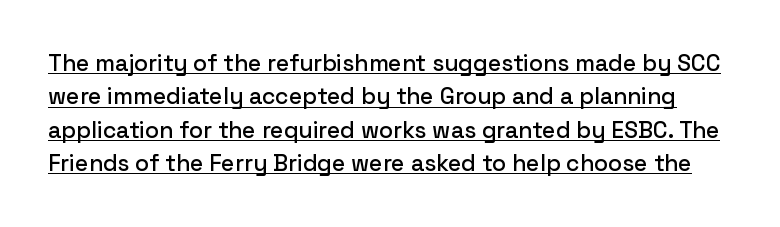
{"italic": "no", "underline": "yes", "line_spacing": "normal", "line_spacing_ratio": 1.45, "letter_spacing": "normal", "letter_spacing_em": 0.0, "glyph_px": 23}
